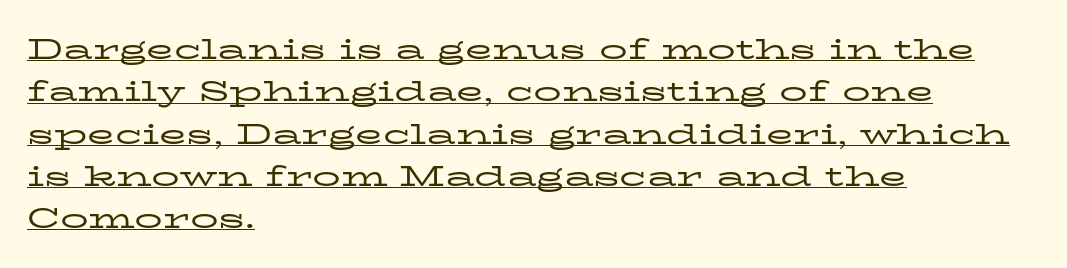
{"serif": "yes", "italic": "no", "bold": "no", "weight": "regular", "width": "wide", "stroke_contrast": "low", "x_height": "medium", "monospaced": "no", "underline": "yes", "align": "left", "line_spacing": "normal", "line_spacing_ratio": 1.51, "letter_spacing": "normal", "letter_spacing_em": 0.0, "glyph_px": 28}
